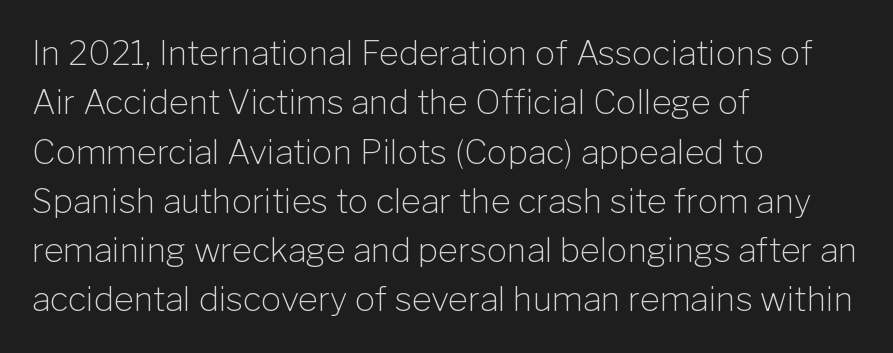
Q: Is the text bold? A: No.
Q: Is the text italic (slanted)? A: No, it is upright.
Q: Is the typeface a serif or a sans-serif typeface? A: Sans-serif.
Q: Is the text underlined? A: No.
Q: How is the paragraph aligned? A: Left-aligned.
Q: Is the spacing between letters normal or unusually wide? A: Normal.
Q: Is the spacing between lines tight, normal or loose? A: Normal.
Q: Width (condensed, normal, or wide)? A: Normal.
Q: Stroke contrast? A: Low.
Q: x-height? A: Medium.
Q: Monospaced? A: No.
